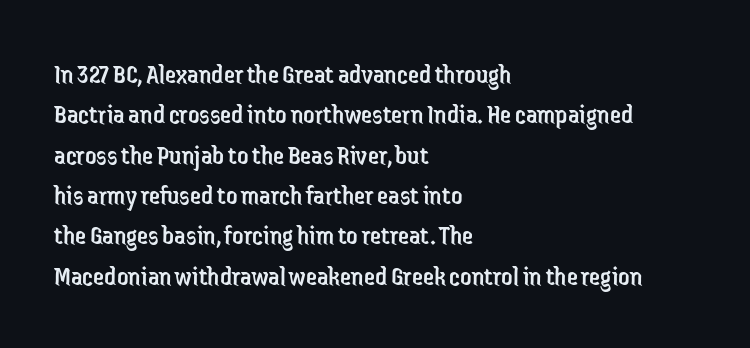
{"serif": "no", "italic": "no", "bold": "no", "weight": "regular", "width": "condensed", "stroke_contrast": "low", "x_height": "medium", "monospaced": "no", "underline": "no", "align": "left", "line_spacing": "normal", "line_spacing_ratio": 1.44, "letter_spacing": "normal", "letter_spacing_em": 0.0, "glyph_px": 28}
